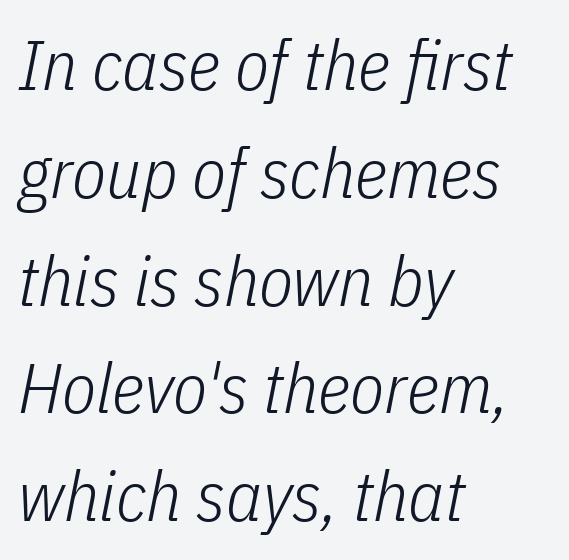
{"italic": "yes", "lean": "right", "slant_degrees": 11, "bold": "no", "weight": "light", "width": "condensed", "stroke_contrast": "low", "x_height": "medium", "monospaced": "no", "underline": "no", "align": "left", "line_spacing": "normal", "line_spacing_ratio": 1.54, "letter_spacing": "normal", "letter_spacing_em": 0.0, "glyph_px": 70}
